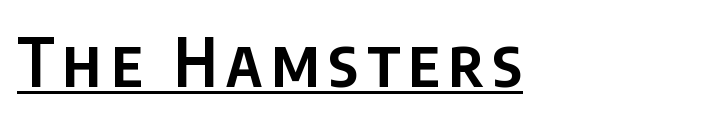
Is the block centered? No — it sits flush against the left margin. Stems and bowls a touch heavier than normal — semibold. No feet cap the strokes, marking this as sans-serif type. The specimen includes a rule beneath the text block's lines.
